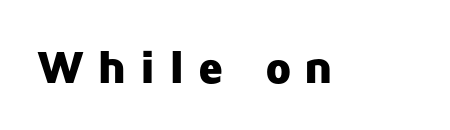
Q: Is the text bold? A: Yes.
Q: Is the text italic (slanted)? A: No, it is upright.
Q: Is the typeface a serif or a sans-serif typeface? A: Sans-serif.
Q: Is the text underlined? A: No.
Q: Is the spacing between letters normal or unusually wide? A: Unusually wide.
Q: Width (condensed, normal, or wide)? A: Normal.
Q: Stroke contrast? A: Low.
Q: x-height? A: Medium.
Q: Monospaced? A: No.
